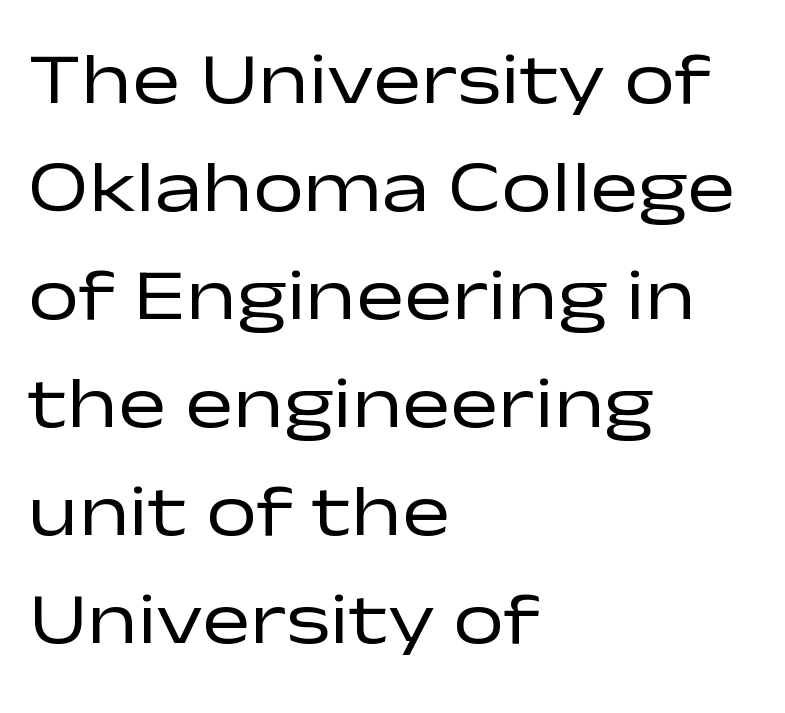
{"serif": "no", "italic": "no", "bold": "no", "weight": "regular", "width": "wide", "stroke_contrast": "low", "x_height": "medium", "monospaced": "no", "underline": "no", "align": "left", "line_spacing": "normal", "line_spacing_ratio": 1.5, "letter_spacing": "normal", "letter_spacing_em": 0.0, "glyph_px": 72}
